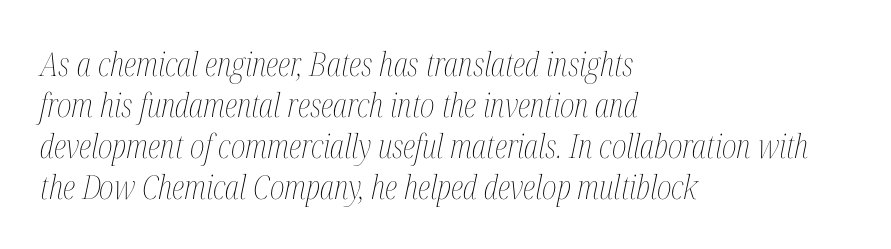
The image shows 33 px thin, condensed type, italic (leaning right); set left-aligned, line spacing 1.24x, normal letter spacing, not underlined; medium stroke contrast and a medium x-height.
